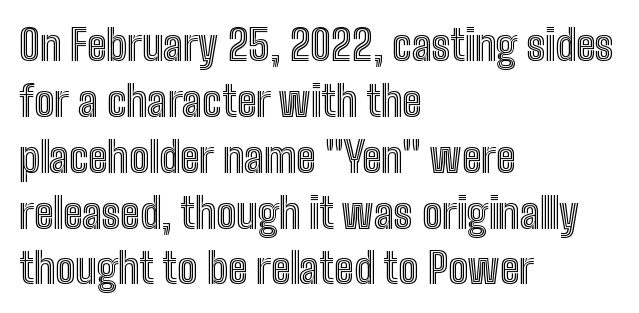
{"italic": "no", "width": "condensed", "x_height": "medium", "monospaced": "no", "underline": "no", "align": "left", "line_spacing": "normal", "line_spacing_ratio": 1.33, "letter_spacing": "normal", "letter_spacing_em": 0.0, "glyph_px": 42}
